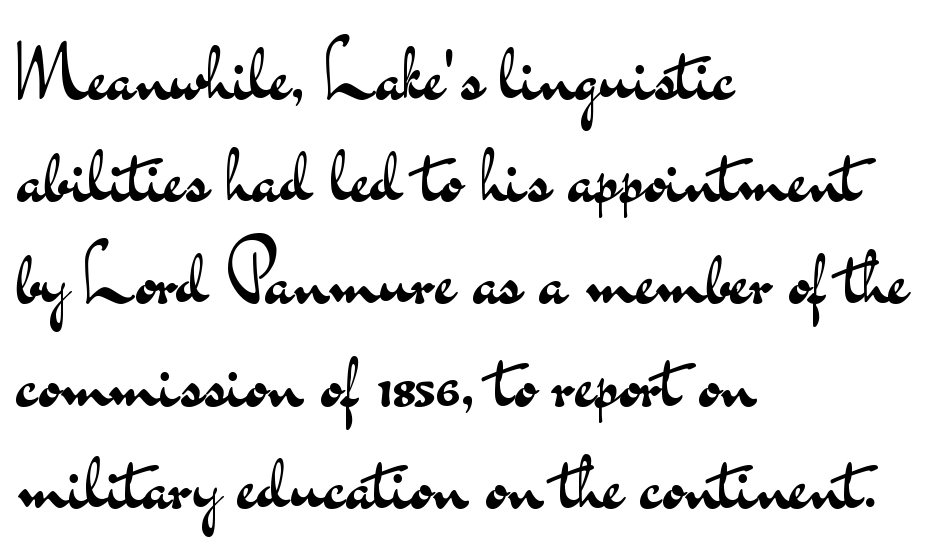
{"serif": "no", "bold": "no", "weight": "regular", "width": "wide", "stroke_contrast": "medium", "x_height": "small", "monospaced": "no", "underline": "no", "align": "left", "line_spacing": "normal", "line_spacing_ratio": 1.31, "letter_spacing": "normal", "letter_spacing_em": 0.0, "glyph_px": 78}
